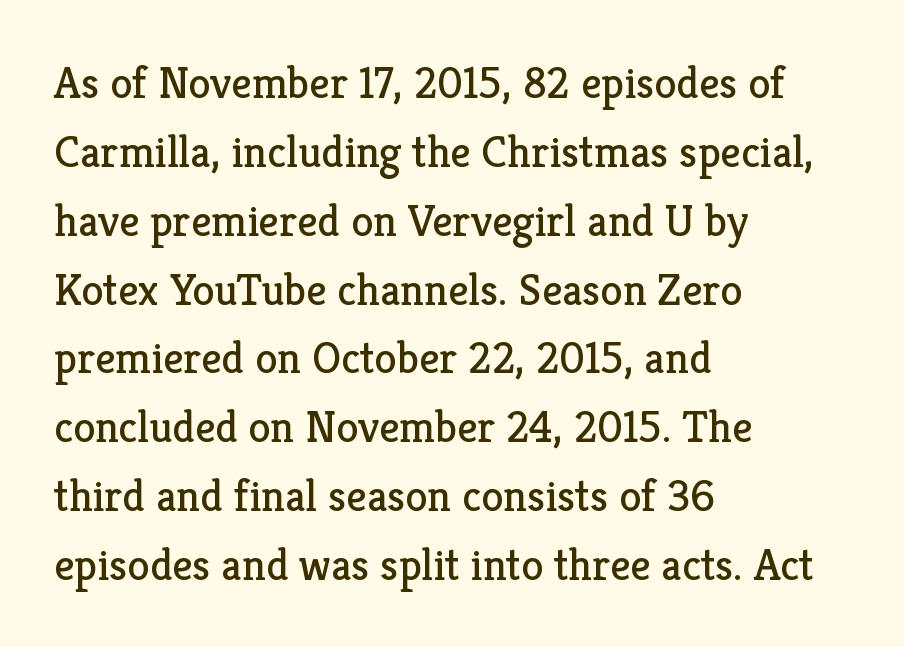
Q: Is the text bold? A: No.
Q: Is the text italic (slanted)? A: No, it is upright.
Q: Is the typeface a serif or a sans-serif typeface? A: Serif.
Q: Is the text underlined? A: No.
Q: How is the paragraph aligned? A: Left-aligned.
Q: Is the spacing between letters normal or unusually wide? A: Normal.
Q: Is the spacing between lines tight, normal or loose? A: Normal.
Q: Width (condensed, normal, or wide)? A: Normal.
Q: Stroke contrast? A: Low.
Q: x-height? A: Medium.
Q: Monospaced? A: No.
